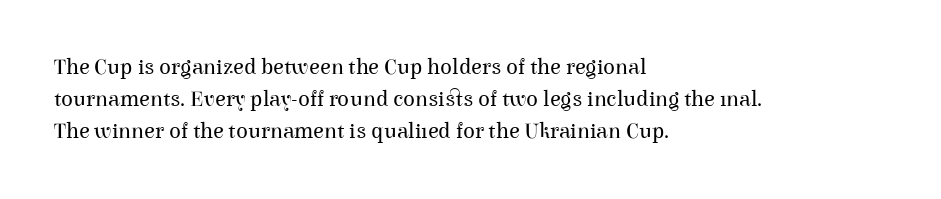
The image shows 22 px text type, upright; set left-aligned, normal line spacing (1.45x), normal letter spacing, not underlined.
